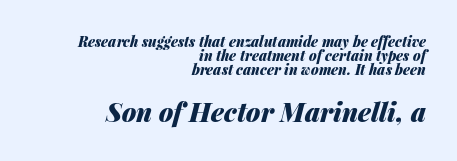
The foot of each line stays bare and open. It's the slanting kind of type. This layout puts the modest block above and the oversized block below. Layout note: lines flush right. Look at the tracking — it's just the regular setting, nothing added.
